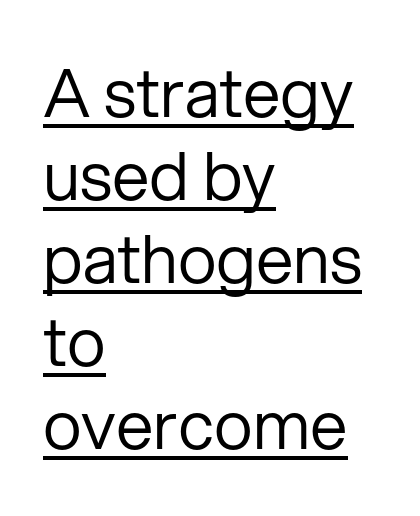
{"serif": "no", "italic": "no", "bold": "no", "weight": "regular", "width": "normal", "stroke_contrast": "low", "x_height": "medium", "monospaced": "no", "underline": "yes", "align": "left", "line_spacing_ratio": 1.24, "letter_spacing": "normal", "letter_spacing_em": 0.0, "glyph_px": 67}
